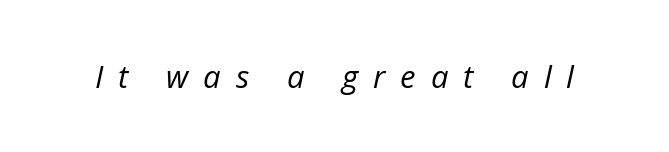
{"italic": "yes", "lean": "right", "slant_degrees": 12, "bold": "no", "weight": "regular", "width": "normal", "stroke_contrast": "low", "x_height": "medium", "monospaced": "no", "underline": "no", "letter_spacing": "wide", "letter_spacing_em": 0.48, "glyph_px": 31}
